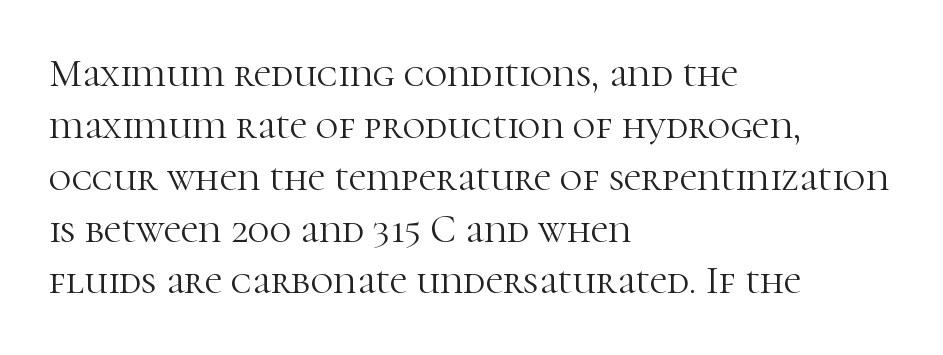
The image shows 39 px light serif type, upright; set left-aligned, normal line spacing (1.33x), normal letter spacing, not underlined; high stroke contrast and a medium x-height.
